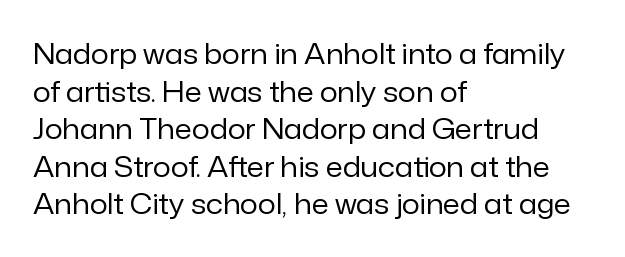
A typesetter would call this zero additional tracking. This rendering uses left alignment, leaving the right contour irregular. Proportional: the letters do not fall into vertical columns. Stems here are at most as thick as an everyday book face.
